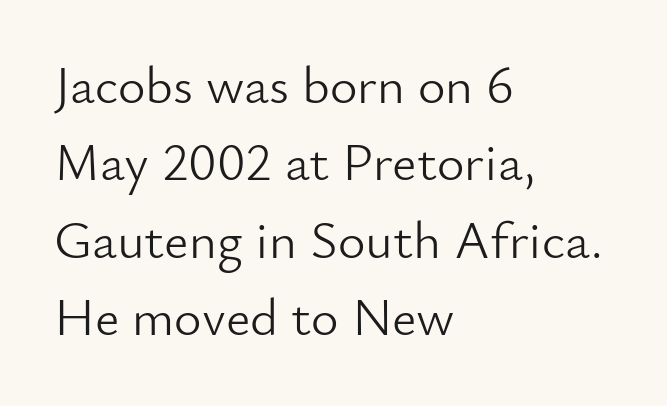
The image shows 53 px light sans-serif type, upright; set left-aligned, normal line spacing (1.46x), normal letter spacing, not underlined; low stroke contrast and a small x-height.
